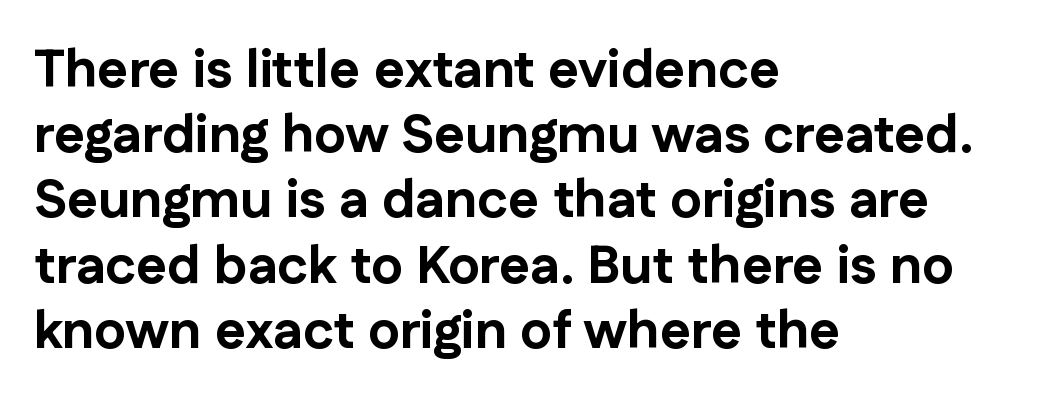
This is roman type, the default non-slanted kind. You can tell from the bare stems that sans-serif type was used. Short and long lines alike share a common starting point at left. Here the glyphs are tracked normally, forming tight word shapes.
